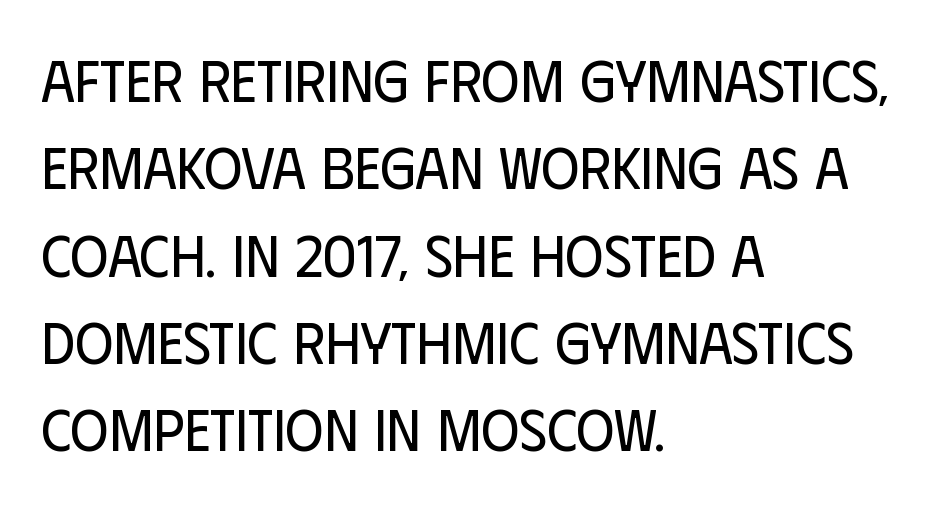
{"serif": "no", "italic": "no", "bold": "no", "weight": "regular", "width": "condensed", "stroke_contrast": "low", "x_height": "large", "monospaced": "no", "underline": "no", "align": "left", "line_spacing": "normal", "line_spacing_ratio": 1.48, "letter_spacing": "normal", "letter_spacing_em": 0.0, "glyph_px": 59}
